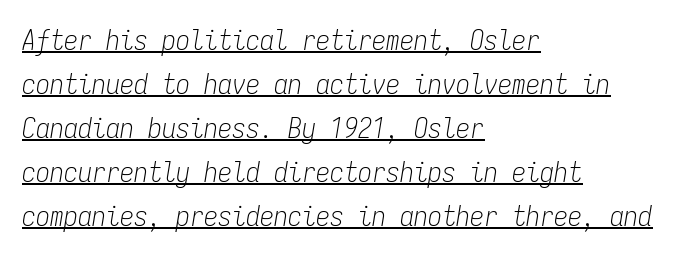
Q: Is the text bold? A: No.
Q: Is the text italic (slanted)? A: Yes, it leans right by about 9 degrees.
Q: Is the text underlined? A: Yes.
Q: How is the paragraph aligned? A: Left-aligned.
Q: Is the spacing between letters normal or unusually wide? A: Normal.
Q: Is the spacing between lines tight, normal or loose? A: Normal.
Q: Width (condensed, normal, or wide)? A: Condensed.
Q: Stroke contrast? A: Low.
Q: x-height? A: Medium.
Q: Monospaced? A: Yes.
